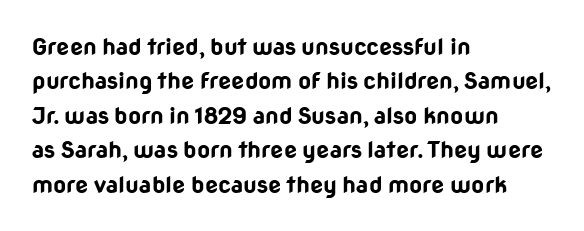
Is the letter spacing exaggerated? No — it looks like the ordinary default. Reading down the block, your eye returns to a fixed left position each line. Heavy-handed strokes throughout: this text is bold. Just letters on the line, the space beneath them empty. Baseline-to-baseline distance is the conventional proportion of letter height. A roman cut, with each character standing at attention.
